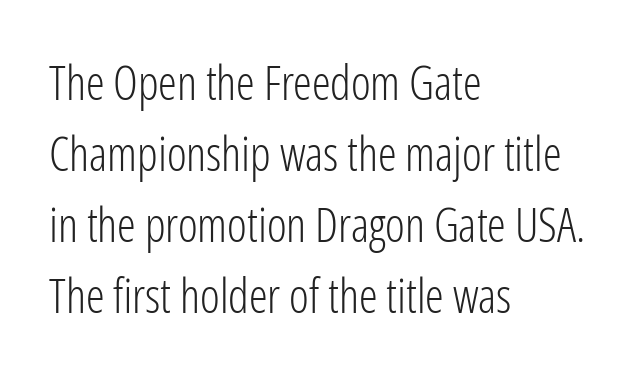
{"serif": "no", "italic": "no", "bold": "no", "weight": "light", "width": "condensed", "stroke_contrast": "low", "x_height": "medium", "monospaced": "no", "underline": "no", "align": "left", "line_spacing": "normal", "line_spacing_ratio": 1.51, "letter_spacing": "normal", "letter_spacing_em": 0.0, "glyph_px": 47}
